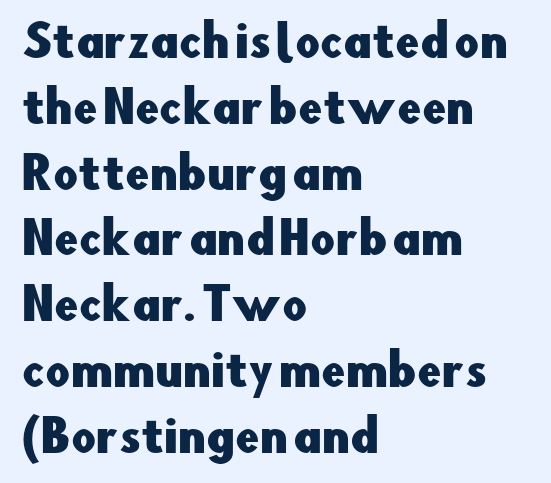
Q: Is the text italic (slanted)? A: No, it is upright.
Q: Is the typeface a serif or a sans-serif typeface? A: Sans-serif.
Q: Is the text underlined? A: No.
Q: How is the paragraph aligned? A: Left-aligned.
Q: Is the spacing between letters normal or unusually wide? A: Normal.
Q: Is the spacing between lines tight, normal or loose? A: Normal.
Q: Width (condensed, normal, or wide)? A: Normal.
Q: Stroke contrast? A: Low.
Q: x-height? A: Small.
Q: Monospaced? A: No.
